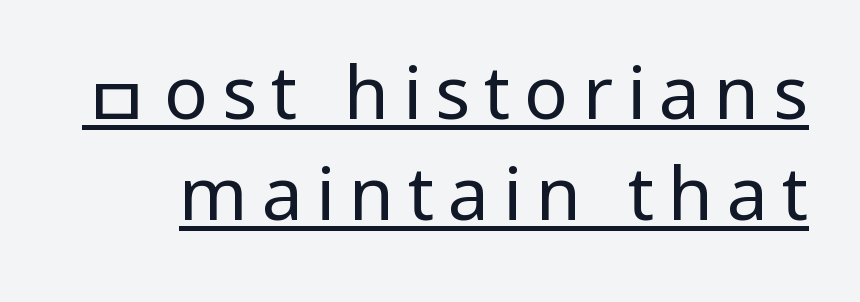
The image shows 73 px regular-weight, condensed sans-serif type, upright; set normal line spacing (1.38x), underlined; low stroke contrast.
